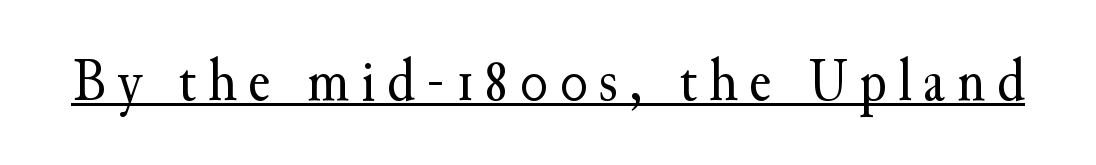
Regarding serifs, this sample has them. Every character sits straight up, as roman type does. A typesetter would call this proportional, since set widths differ per character. A rule runs beneath these lines of type.
